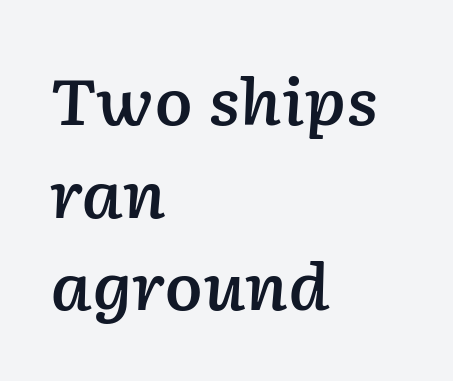
When letters slant like this, we call the style italic. Look at the tracking — it's just the regular setting, nothing added. The specimen omits any rule beneath the text block's lines. Slightly chunky letters — semibold, I'd say, not full bold.
